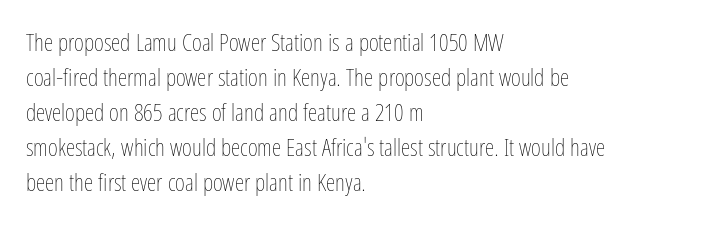
No word sits above an underline. This is the regular roman posture of the typeface. The lines in this sample share a left origin and differ only in where they stop. Successive baselines arrive at the customary interval.
